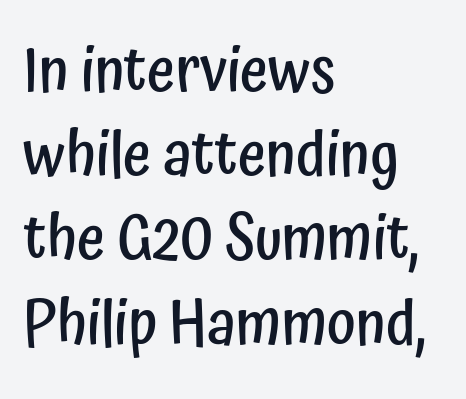
Q: Is the text bold? A: Semi-bold.
Q: Is the text italic (slanted)? A: No, it is upright.
Q: Is the typeface a serif or a sans-serif typeface? A: Sans-serif.
Q: Is the text underlined? A: No.
Q: How is the paragraph aligned? A: Left-aligned.
Q: Is the spacing between letters normal or unusually wide? A: Normal.
Q: Is the spacing between lines tight, normal or loose? A: Normal.
Q: Width (condensed, normal, or wide)? A: Condensed.
Q: Stroke contrast? A: Low.
Q: x-height? A: Medium.
Q: Monospaced? A: No.
